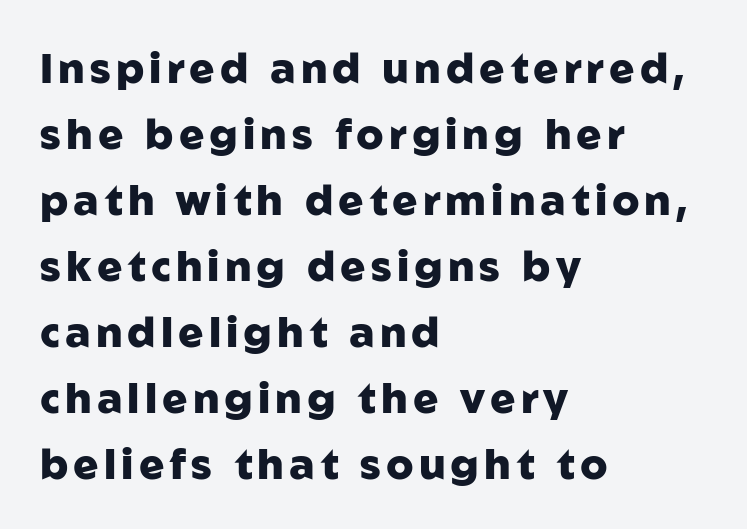
Interline gaps are of average width in this sample. Words float on clear page, feet unadorned. Typographically, this falls in the sans-serif category. The rendering uses natural spacing where letterforms have individual widths.
